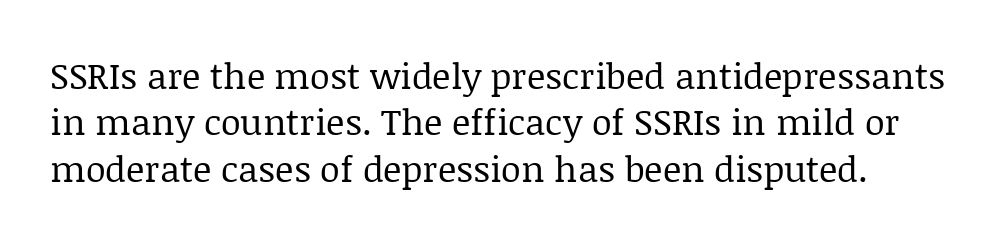
Q: Is the text bold? A: No.
Q: Is the text italic (slanted)? A: No, it is upright.
Q: Is the typeface a serif or a sans-serif typeface? A: Serif.
Q: Is the text underlined? A: No.
Q: Is the spacing between letters normal or unusually wide? A: Normal.
Q: Is the spacing between lines tight, normal or loose? A: Normal.
Q: Width (condensed, normal, or wide)? A: Normal.
Q: Stroke contrast? A: Low.
Q: x-height? A: Large.
Q: Monospaced? A: No.
